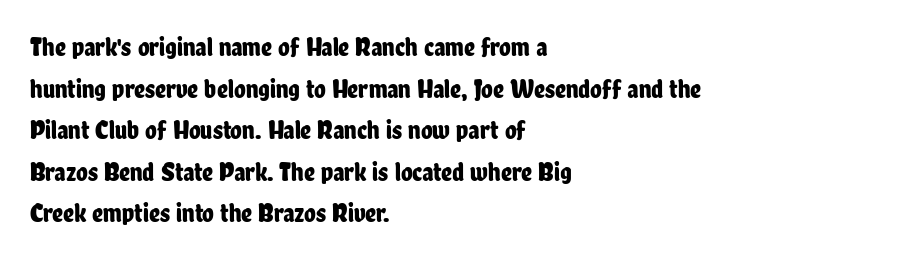
Q: Is the text italic (slanted)? A: No, it is upright.
Q: Is the text underlined? A: No.
Q: How is the paragraph aligned? A: Left-aligned.
Q: Is the spacing between letters normal or unusually wide? A: Normal.
Q: Is the spacing between lines tight, normal or loose? A: Normal.
